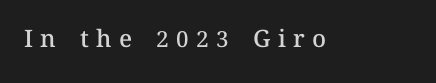
Check under the words: just untouched page. In terms of posture, this sample is upright. Display-style spreading of the glyphs; the letterfit is very open. A somewhat darkened texture: the type is semibold rather than bold.
